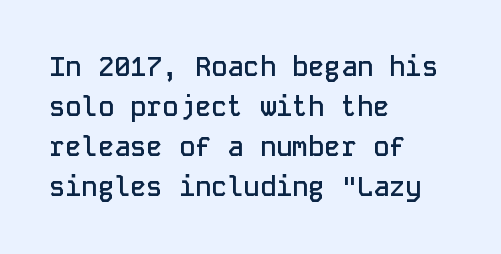
Type without underlining. The passage shown stacks its lines at a standard gap. This rendering uses left alignment, leaving the right contour irregular. Here the glyphs are tracked normally, forming tight word shapes.
